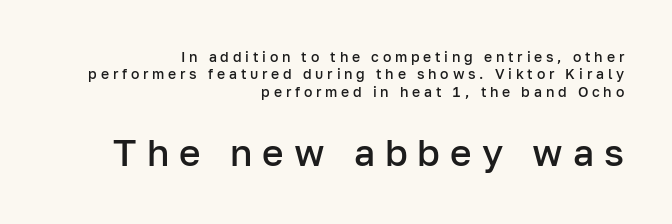
{"serif": "no", "italic": "no", "bold": "semi", "weight": "semibold", "width": "normal", "stroke_contrast": "low", "x_height": "medium", "monospaced": "no", "underline": "no", "align": "right", "line_spacing_ratio": 1.24, "letter_spacing": "wide", "letter_spacing_em": 0.27, "larger_block": "second", "size_ratio": 2.64, "glyph_px": 37}
